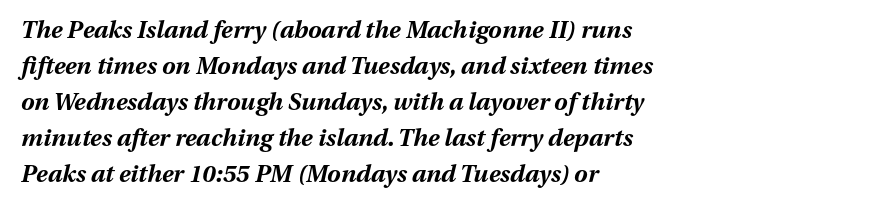
The image shows 24 px bold type, italic (leaning right); set left-aligned, normal line spacing (1.5x), normal letter spacing, not underlined.
